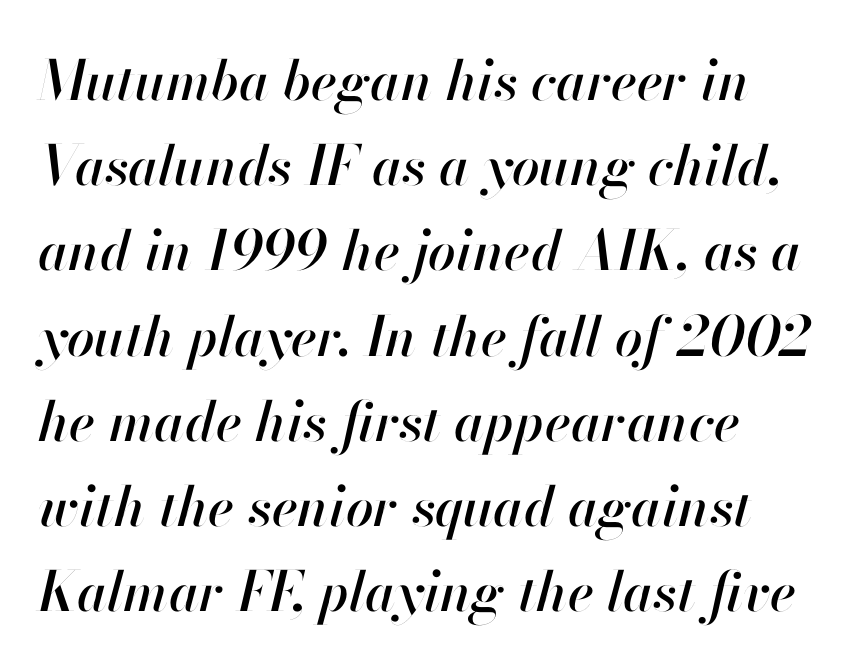
Q: Is the text italic (slanted)? A: Yes, it leans right by about 13 degrees.
Q: Is the text underlined? A: No.
Q: How is the paragraph aligned? A: Left-aligned.
Q: Is the spacing between letters normal or unusually wide? A: Normal.
Q: Is the spacing between lines tight, normal or loose? A: Normal.
Q: Width (condensed, normal, or wide)? A: Normal.
Q: Stroke contrast? A: High.
Q: x-height? A: Small.
Q: Monospaced? A: No.
